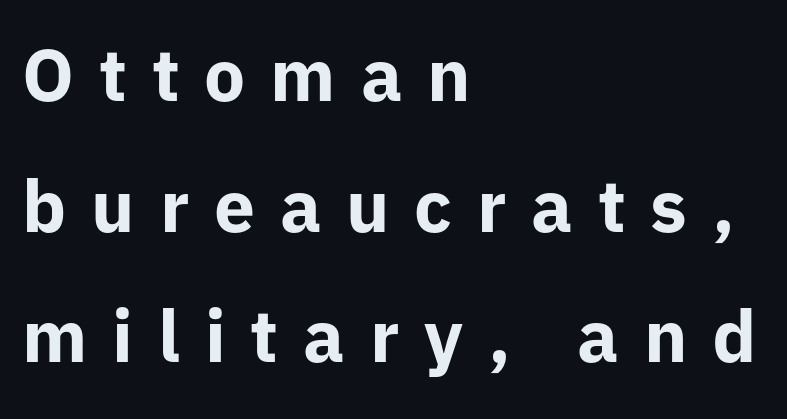
{"serif": "no", "italic": "no", "bold": "yes", "weight": "bold", "width": "normal", "stroke_contrast": "low", "x_height": "medium", "monospaced": "no", "underline": "no", "align": "left", "line_spacing_ratio": 1.79, "letter_spacing": "wide", "letter_spacing_em": 0.34, "glyph_px": 73}
